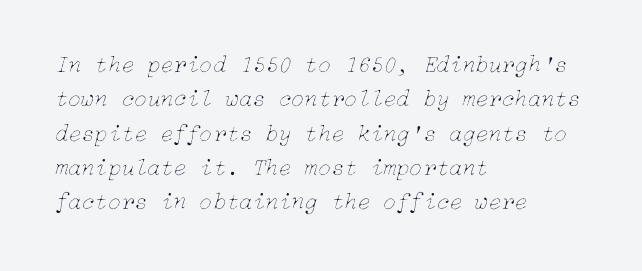
{"italic": "yes", "lean": "right", "slant_degrees": 15, "bold": "no", "underline": "no", "align": "left", "line_spacing": "normal", "line_spacing_ratio": 1.43, "letter_spacing": "normal", "letter_spacing_em": 0.0, "glyph_px": 24}
